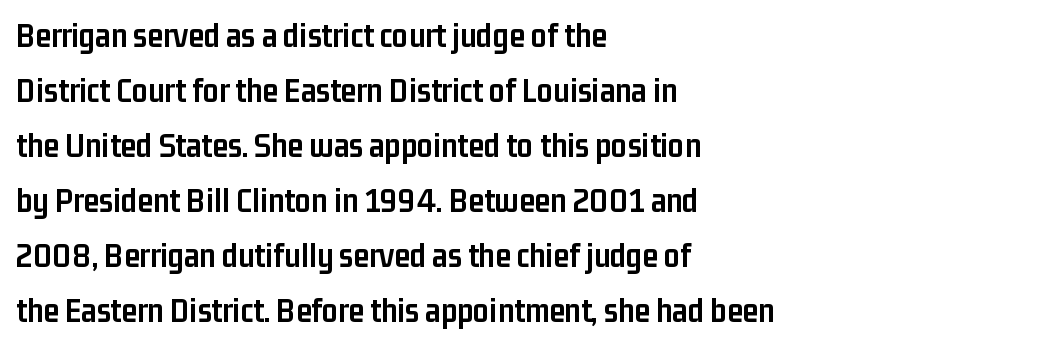
{"serif": "no", "italic": "no", "bold": "yes", "weight": "semibold", "width": "condensed", "stroke_contrast": "low", "x_height": "medium", "monospaced": "no", "underline": "no", "align": "left", "line_spacing": "normal", "line_spacing_ratio": 1.57, "letter_spacing": "normal", "letter_spacing_em": 0.0, "glyph_px": 35}
